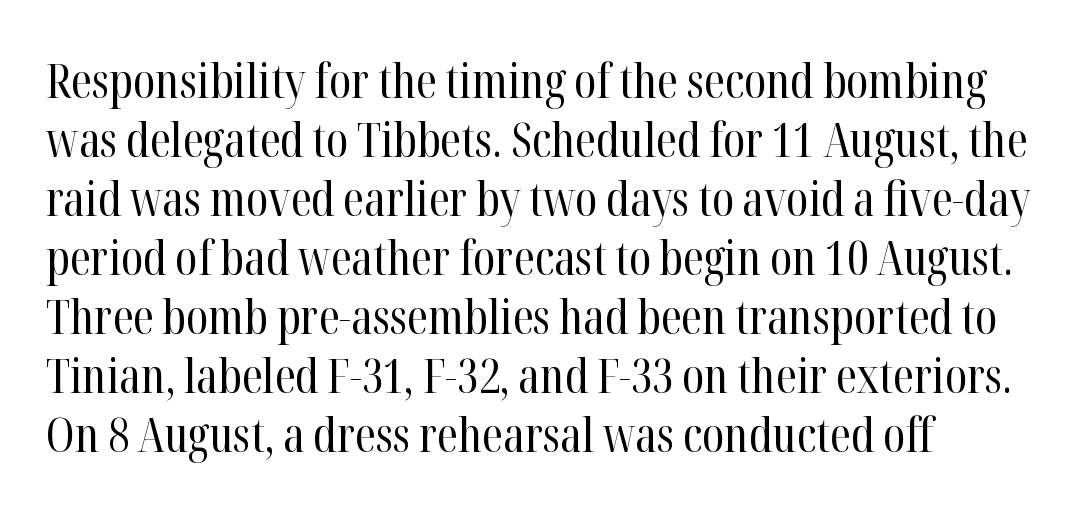
The strokes are not fattened; the text isn't bold. The rendering shows small feet on the letterforms — a serif design. Tracking here is standard; glyphs follow each other at the usual distance. Vertical strokes here are truly vertical.
